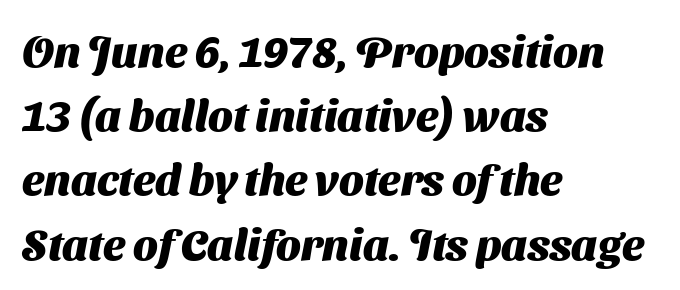
The image shows 44 px heavy sans-serif type; set left-aligned, normal line spacing (1.46x), normal letter spacing, not underlined; medium stroke contrast and a medium x-height.
